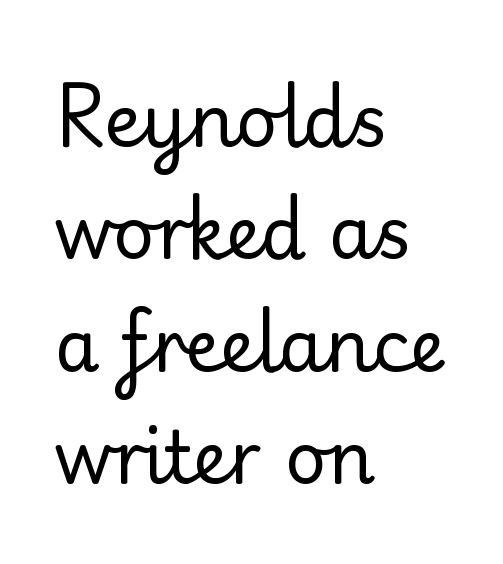
{"serif": "no", "italic": "no", "bold": "no", "weight": "regular", "width": "normal", "stroke_contrast": "low", "x_height": "small", "monospaced": "no", "underline": "no", "align": "left", "line_spacing": "normal", "line_spacing_ratio": 1.56, "letter_spacing": "normal", "letter_spacing_em": 0.0, "glyph_px": 72}
